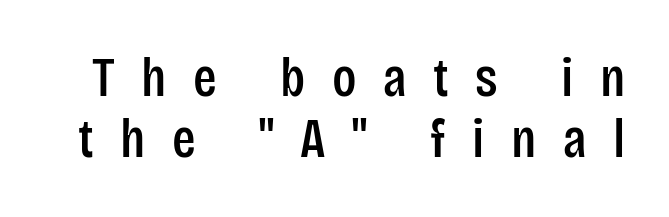
In terms of posture, this sample is upright. Is this a fixed-width face? No — the glyphs have proportional, varying widths. The baseline area is clear. Someone cranked the tracking dial way up on this one. In terms of letterform style, serifs are entirely absent. The space between consecutive lines is stingy.
